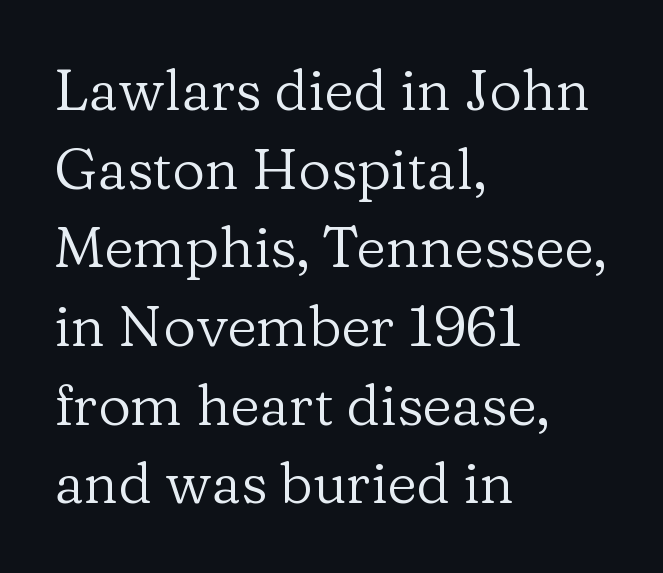
{"serif": "yes", "italic": "no", "bold": "no", "weight": "regular", "width": "normal", "stroke_contrast": "low", "x_height": "medium", "monospaced": "no", "underline": "no", "align": "left", "line_spacing": "normal", "line_spacing_ratio": 1.38, "letter_spacing": "normal", "letter_spacing_em": 0.0, "glyph_px": 57}
